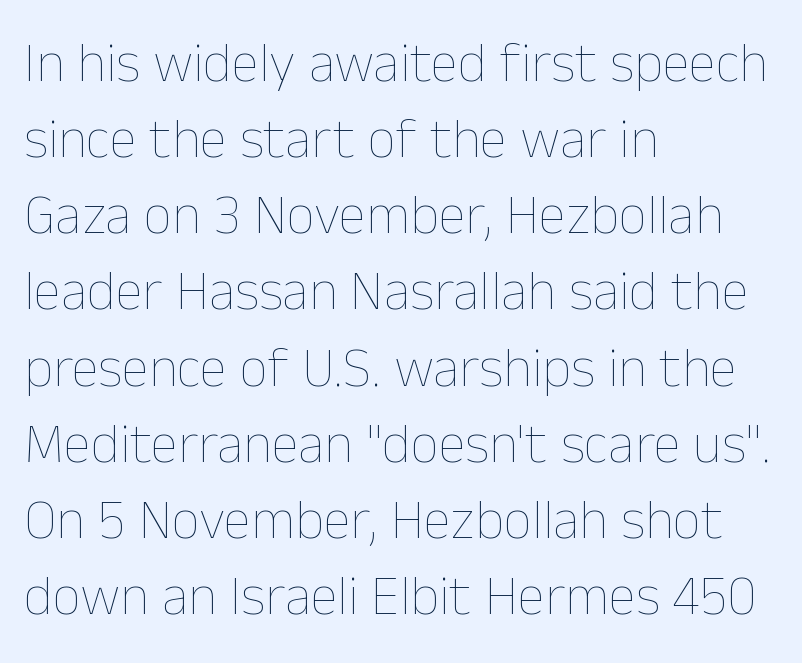
On a weight scale, this lands at 450 or below. Nobody drew a line under any word here. Ordinary non-slanted type is in use. No extra tracking has been applied to these lines. Where is the straight margin? On the left. The block of text has a typical density, with ordinary space between rows.
